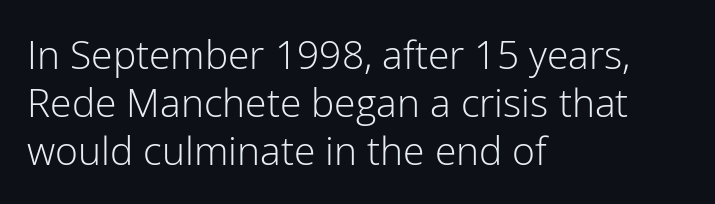
No italicization has been applied; the sample stays upright. Spacing verdict: proportional, widths tailored to each character. The type is set solid horizontally, with unmodified tracking. The passage shown is typeset with a sans-serif family. Compared with a centered layout, this one pins lines to the left instead. Quick note: underline off.
